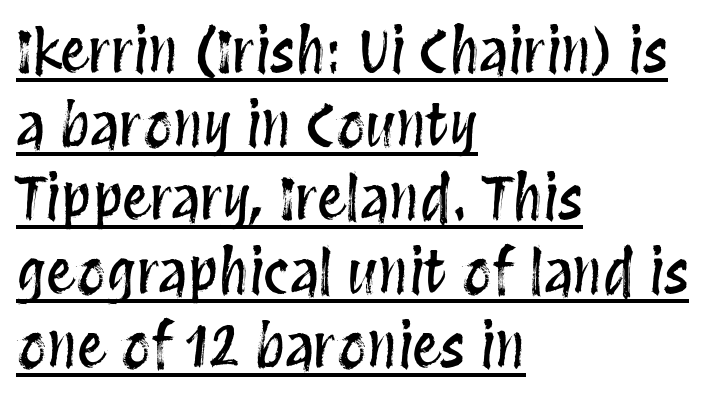
{"italic": "no", "width": "condensed", "stroke_contrast": "medium", "x_height": "large", "monospaced": "no", "underline": "yes", "align": "left", "line_spacing": "normal", "line_spacing_ratio": 1.27, "letter_spacing": "normal", "letter_spacing_em": 0.0, "glyph_px": 58}
